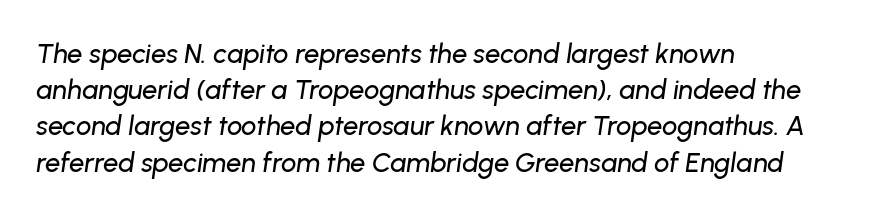
The image shows 27 px text type, italic (leaning right); set left-aligned, normal line spacing (1.34x), normal letter spacing, not underlined.
